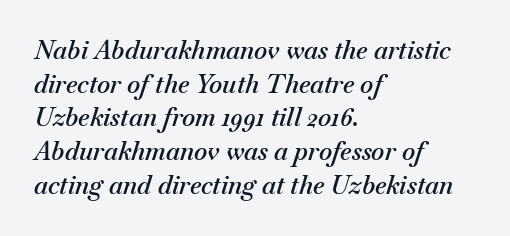
The image shows 25 px text type, italic (leaning right); set left-aligned, normal line spacing (1.35x), normal letter spacing, not underlined.
